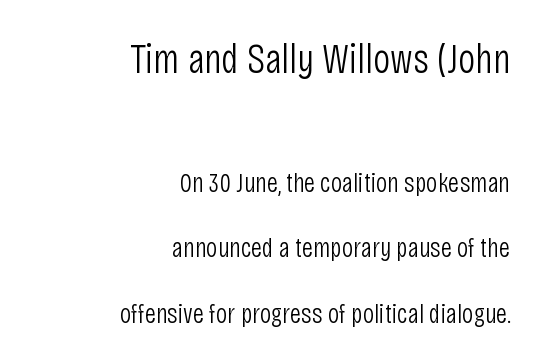
Notice how the passage keeps a crisp vertical edge on the right only. Is there much room between lines? Yes — plenty of vertical air separates them. Observe the absence of serifs on each vertical stroke in this sample. The block sitting higher on the canvas is the one with enlarged characters. This reads as an unemphasized weight, regular at the heaviest.
